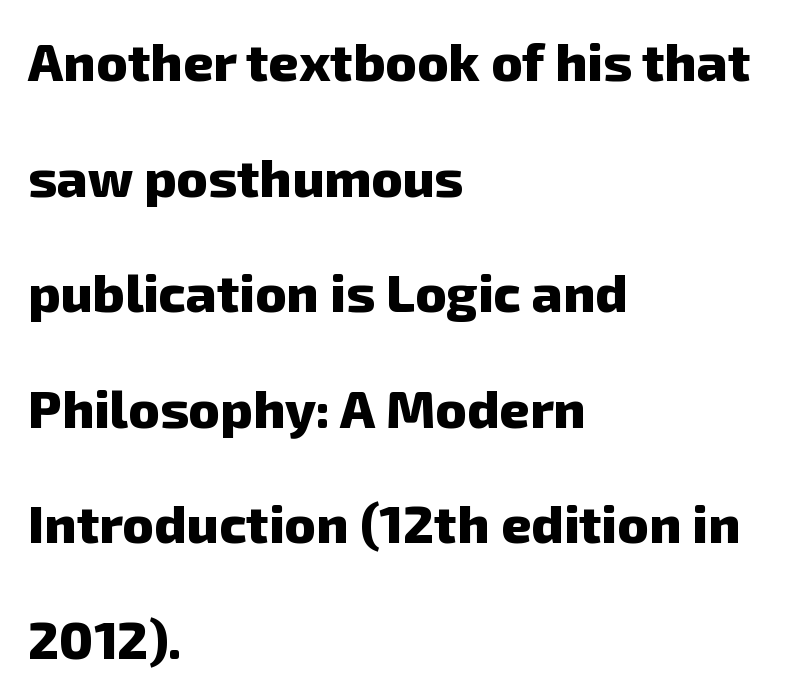
{"serif": "no", "bold": "yes", "weight": "heavy", "width": "normal", "stroke_contrast": "low", "x_height": "medium", "monospaced": "no", "underline": "no", "align": "left", "line_spacing": "loose", "line_spacing_ratio": 2.18, "letter_spacing": "normal", "letter_spacing_em": 0.0, "glyph_px": 53}
